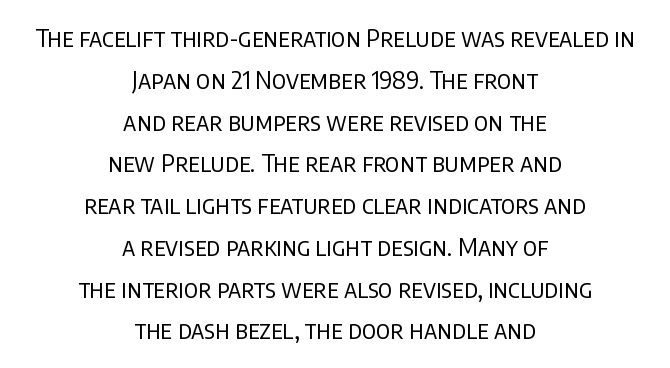
The image shows 24 px text type, upright; set centered, line spacing 1.74x, normal letter spacing, not underlined.
